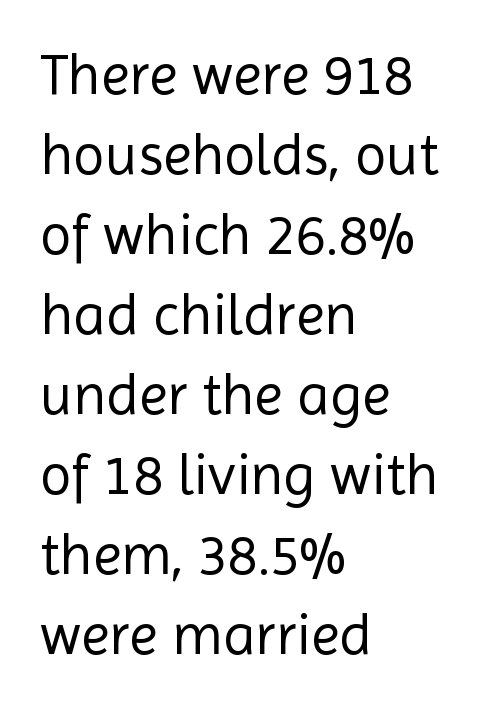
The image shows 58 px regular-weight sans-serif type, upright; set left-aligned, normal line spacing (1.38x), normal letter spacing, not underlined; a medium x-height.
